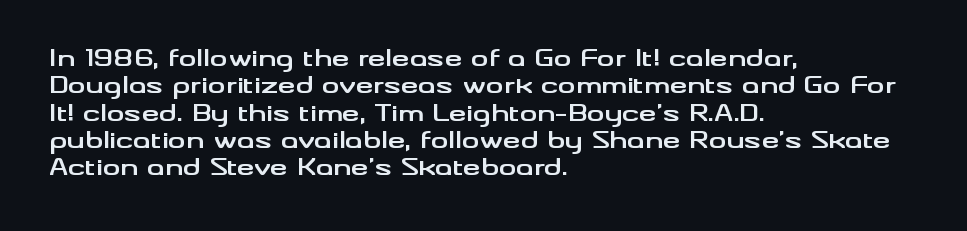
{"italic": "no", "bold": "yes", "underline": "no", "align": "left", "line_spacing_ratio": 1.24, "letter_spacing": "normal", "letter_spacing_em": 0.0, "glyph_px": 22}
